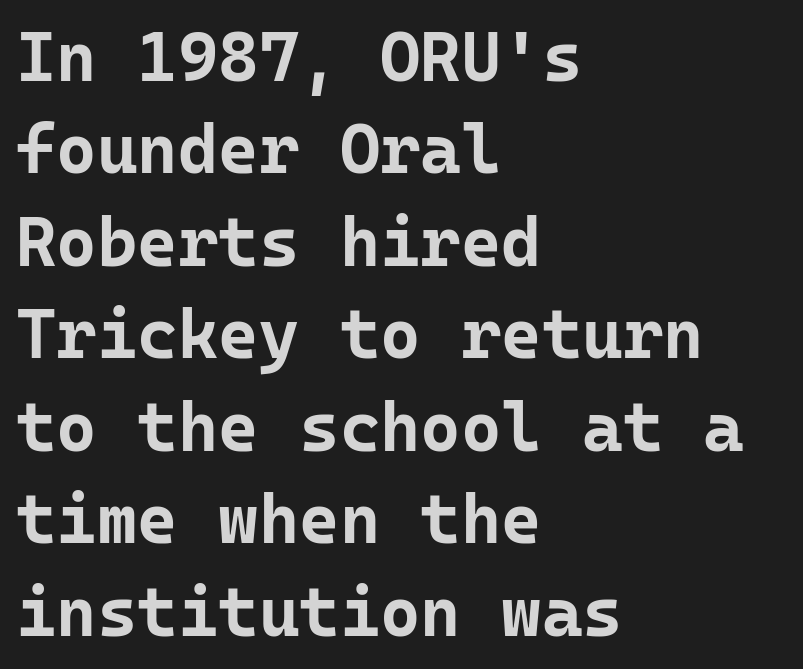
{"serif": "no", "italic": "no", "bold": "yes", "weight": "bold", "width": "normal", "stroke_contrast": "low", "x_height": "medium", "monospaced": "yes", "underline": "no", "align": "left", "line_spacing": "normal", "line_spacing_ratio": 1.34, "letter_spacing": "normal", "letter_spacing_em": 0.0, "glyph_px": 69}
